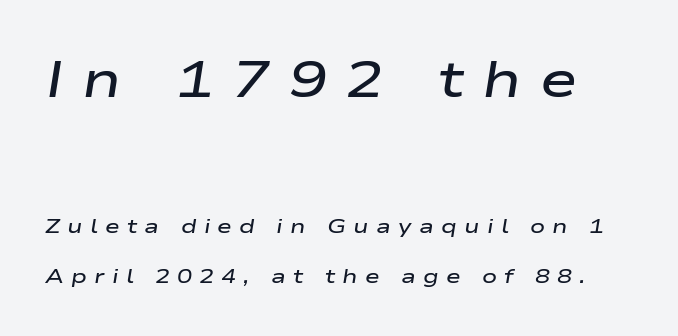
This sample uses an oblique cut, with every glyph tilted off the vertical. These lines have a slow, spaced-out rhythm from letter to letter. Decoration check: the copy has no underline. The passage shown is semibold, sitting just below true bold. If you measured baseline to baseline, you'd find a long distance. The emphasis by scale lands on block number one, above.
